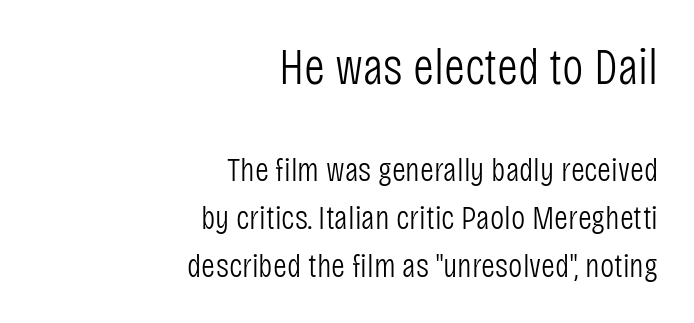
Q: Is the text bold? A: No.
Q: Is the text italic (slanted)? A: No, it is upright.
Q: Is the typeface a serif or a sans-serif typeface? A: Sans-serif.
Q: Is the text underlined? A: No.
Q: How is the paragraph aligned? A: Right-aligned.
Q: Is the spacing between letters normal or unusually wide? A: Normal.
Q: Is the spacing between lines tight, normal or loose? A: Normal.
Q: Which block of text is set in a larger size, the first (top) or the second (bottom)? A: The first (top) one.
Q: Width (condensed, normal, or wide)? A: Condensed.
Q: Stroke contrast? A: Low.
Q: x-height? A: Large.
Q: Monospaced? A: No.
